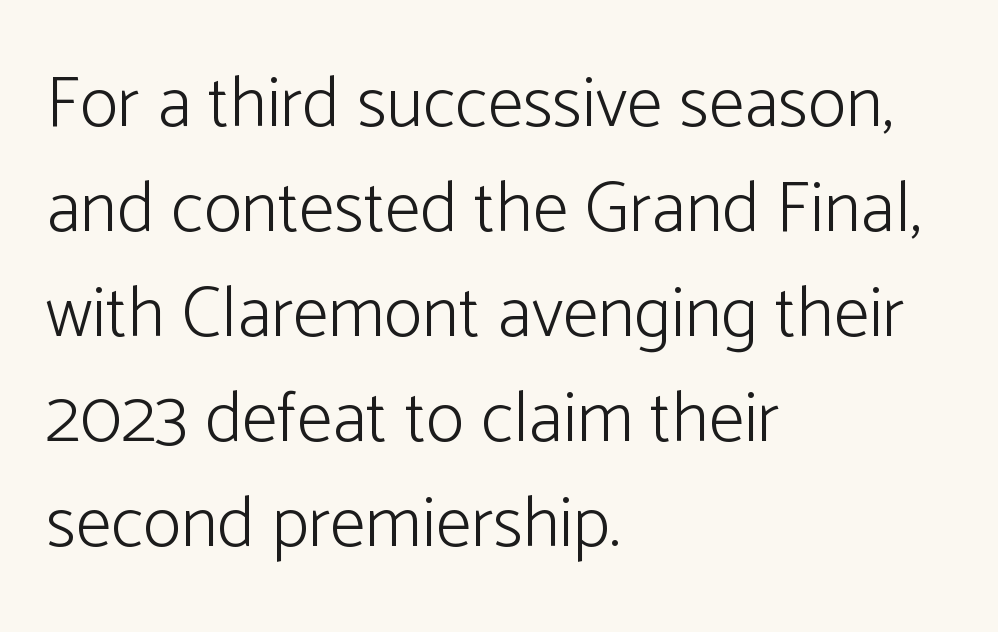
Compared with typical body copy, the letter spacing here is the same. The letters advance in unequal steps, a hallmark of proportional type. The paragraph has a hard left edge and a soft right edge. Bare-footed words on every line. Typographically, this falls in the sans-serif category.
